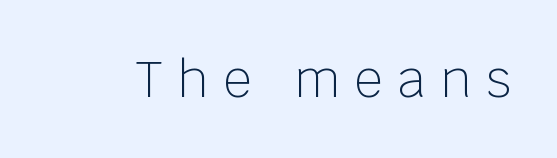
The letters carry no serifs — their stems end cleanly without finishing strokes. The axis of the letterforms is exactly vertical. Check the space under the baseline: it is left empty. This sample has the flowing, uneven cadence of proportional lettering. The line texture is sparse and dotted thanks to wide tracking. The typesetting does not lean heavy: it is not bold.
